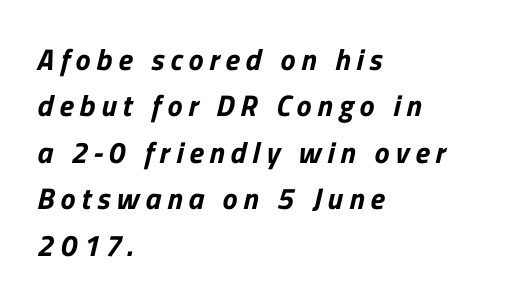
Whoever set this chose a conventional vertical rhythm. Plain, unruled lines of type. Tracking here is generous; glyphs stand well apart from one another. Is this a sans? Yes — the strokes have no serifs. Layout note: lines flush left.
